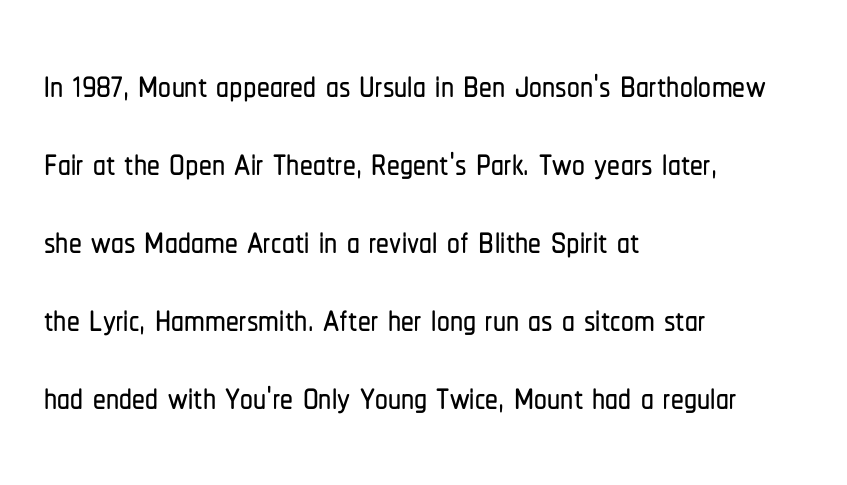
The image shows 51 px condensed sans-serif type, upright; set left-aligned, normal line spacing (1.53x), normal letter spacing, not underlined; low stroke contrast and a medium x-height.
